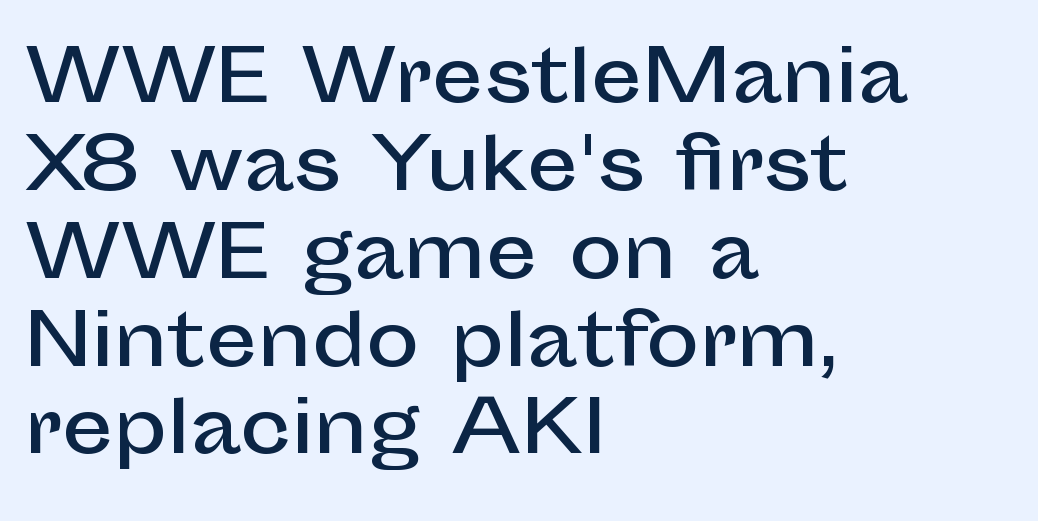
The image shows 72 px sans-serif type, upright; set left-aligned, line spacing 1.22x, normal letter spacing, not underlined; low stroke contrast and a medium x-height.
